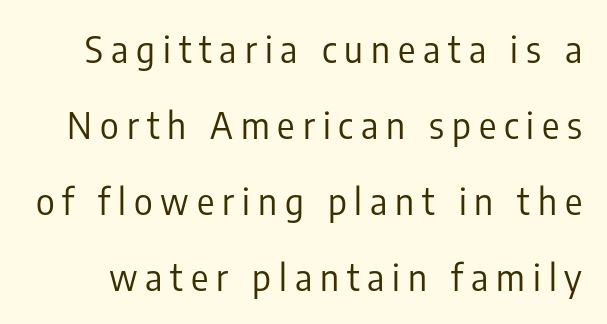
The gap between lines stays unmarked. Ascenders rise straight up at ninety degrees. The passage shown is typeset with a sans-serif family. The face used here is proportionally spaced, like ordinary book or web type.
